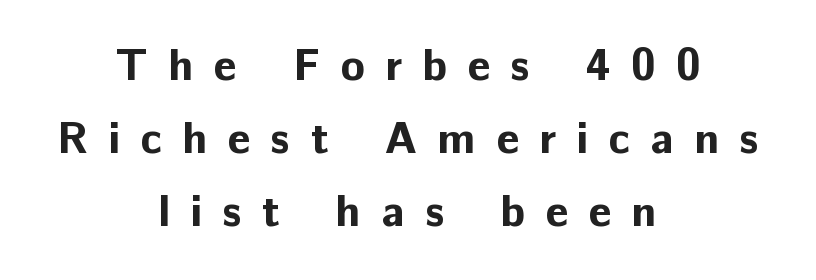
Is there much room between lines? A standard amount, neither cramped nor airy. Short note: letters widely spaced. Strong, thick strokes mark this as bold type. Every row of glyphs is offset so its center matches the block's center. Has an underline been added? It has not. Posture: vertical.
